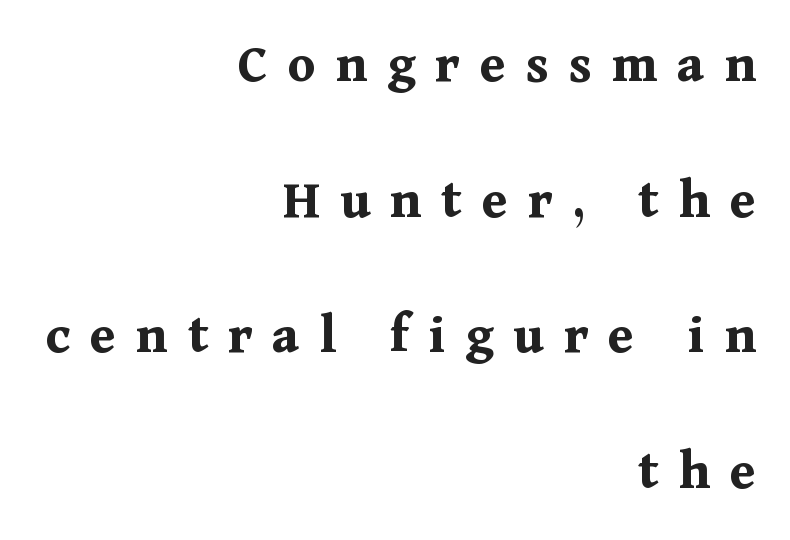
{"serif": "yes", "italic": "no", "bold": "yes", "weight": "bold", "width": "normal", "stroke_contrast": "medium", "x_height": "medium", "monospaced": "no", "underline": "no", "align": "right", "line_spacing": "loose", "line_spacing_ratio": 2.38, "letter_spacing": "wide", "letter_spacing_em": 0.35, "glyph_px": 57}
